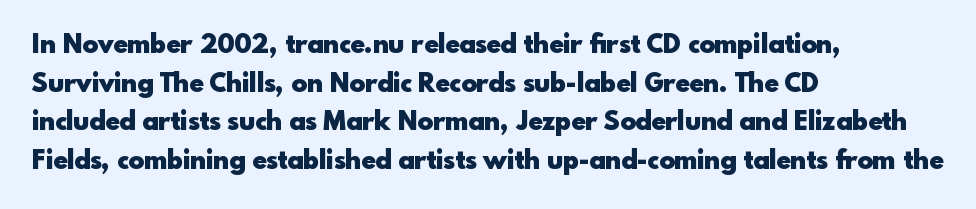
Q: Is the text bold? A: Yes.
Q: Is the text italic (slanted)? A: No, it is upright.
Q: Is the text underlined? A: No.
Q: How is the paragraph aligned? A: Left-aligned.
Q: Is the spacing between letters normal or unusually wide? A: Normal.
Q: Is the spacing between lines tight, normal or loose? A: Normal.
